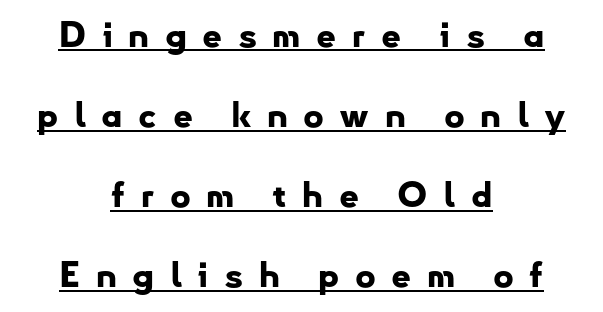
The image shows 35 px bold sans-serif type, upright; set centered, loose line spacing (2.29x), unusually wide letter spacing (+0.44 em), underlined; low stroke contrast and a small x-height.
